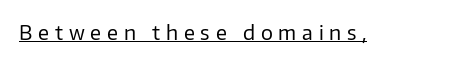
The letterforms stand isolated, each surrounded by extra space. A roman cut, with each character standing at attention. Is the type heavy? It reads as light-to-regular instead. This is underlined copy, the kind a proofreader might mark for attention.
